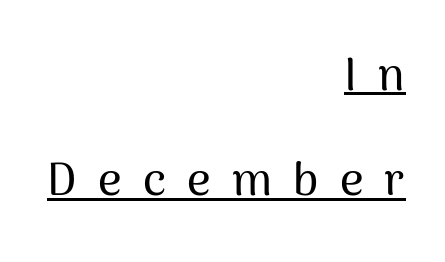
{"serif": "no", "italic": "no", "width": "normal", "stroke_contrast": "medium", "x_height": "medium", "monospaced": "no", "underline": "yes", "align": "right", "line_spacing": "loose", "line_spacing_ratio": 2.29, "letter_spacing": "wide", "letter_spacing_em": 0.46, "glyph_px": 46}
